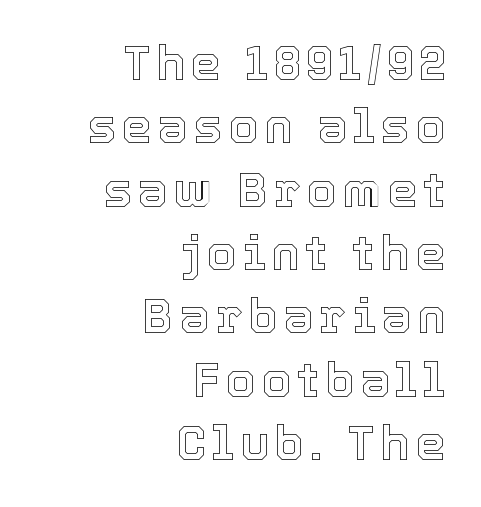
Q: Is the text italic (slanted)? A: No, it is upright.
Q: Is the text underlined? A: No.
Q: How is the paragraph aligned? A: Right-aligned.
Q: Is the spacing between lines tight, normal or loose? A: Normal.
Q: Width (condensed, normal, or wide)? A: Normal.
Q: x-height? A: Medium.
Q: Monospaced? A: No.
